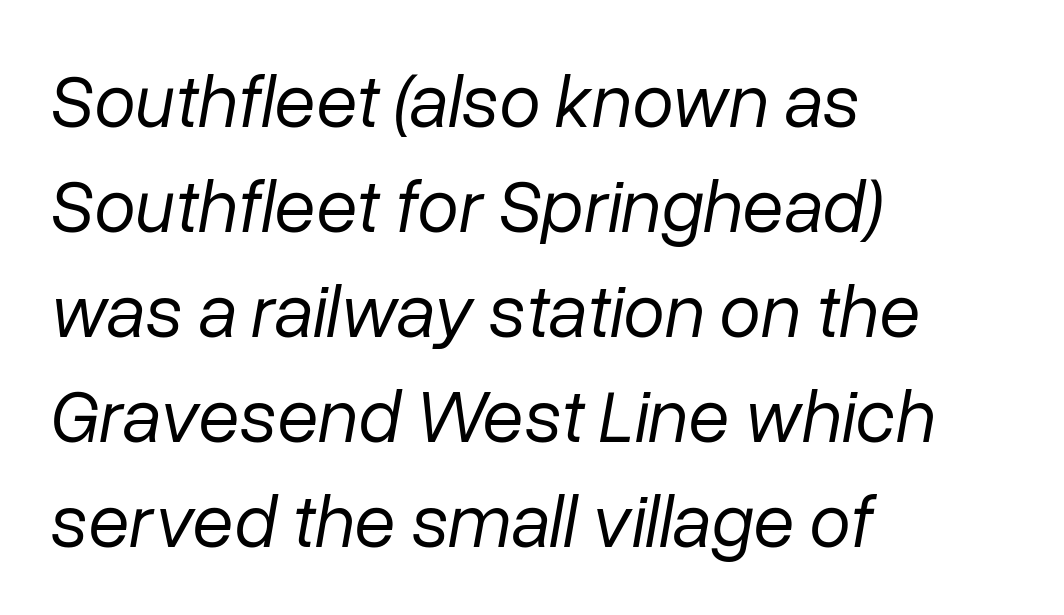
Q: Is the text bold? A: No.
Q: Is the text italic (slanted)? A: Yes, it leans right by about 10 degrees.
Q: Is the text underlined? A: No.
Q: How is the paragraph aligned? A: Left-aligned.
Q: Is the spacing between letters normal or unusually wide? A: Normal.
Q: Is the spacing between lines tight, normal or loose? A: Normal.
Q: Width (condensed, normal, or wide)? A: Normal.
Q: Stroke contrast? A: Low.
Q: x-height? A: Medium.
Q: Monospaced? A: No.
